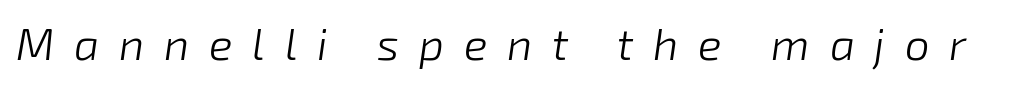
The image shows 44 px light type, italic (leaning right); set unusually wide letter spacing (+0.45 em), not underlined; low stroke contrast and a medium x-height.
